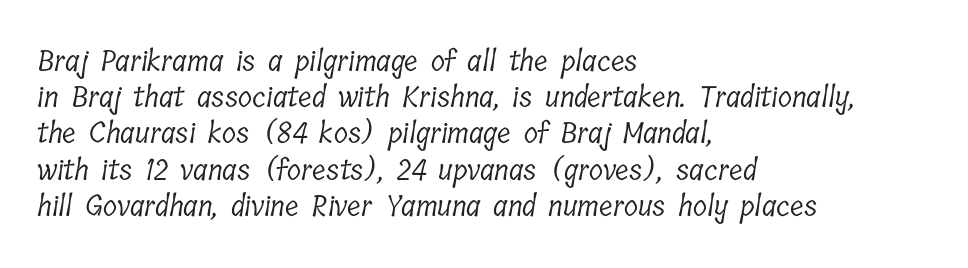
The image shows 29 px light, condensed serif type; set left-aligned, normal line spacing (1.25x), normal letter spacing, not underlined; low stroke contrast and a medium x-height.
